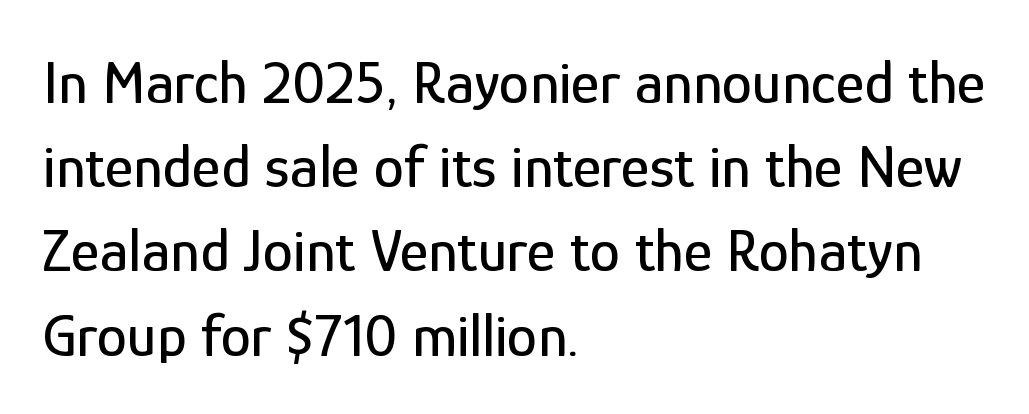
Ordinary non-slanted type is in use. Each letter keeps its own natural width here, so spacing adapts to shape. Letter spacing: default. The letters carry no serifs — their stems end cleanly without finishing strokes. The paragraph has a hard left edge and a soft right edge. Notice how descenders clear the ascenders below comfortably — that's standard leading.
